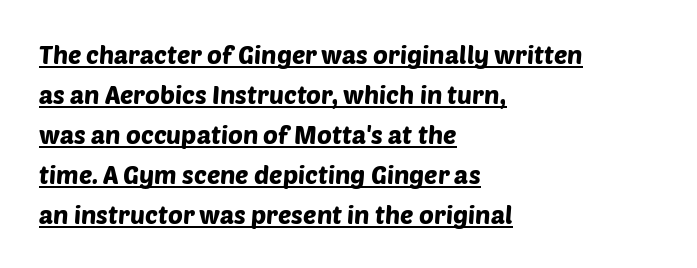
Notice how the passage keeps a crisp vertical edge on the left only. The lines sit at an ordinary, default distance from one another. How are the letters spaced? Ordinarily, with no added tracking. A typographer would call this underscored text.
